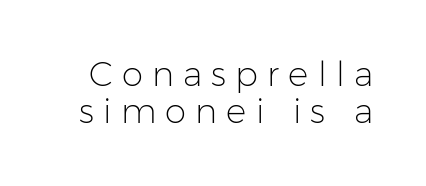
Q: Is the text bold? A: No.
Q: Is the text italic (slanted)? A: No, it is upright.
Q: Is the typeface a serif or a sans-serif typeface? A: Sans-serif.
Q: Is the text underlined? A: No.
Q: Is the spacing between letters normal or unusually wide? A: Unusually wide.
Q: Is the spacing between lines tight, normal or loose? A: Tight.
Q: Width (condensed, normal, or wide)? A: Normal.
Q: Stroke contrast? A: Low.
Q: x-height? A: Medium.
Q: Monospaced? A: No.
